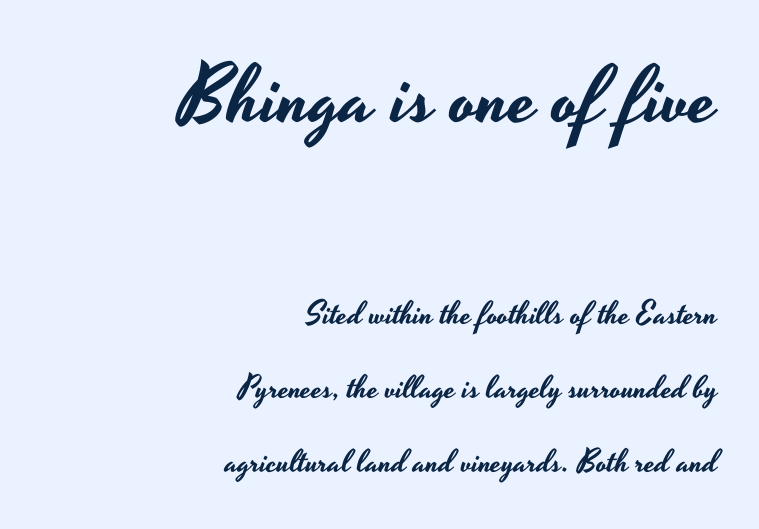
{"serif": "no", "width": "wide", "stroke_contrast": "low", "x_height": "small", "monospaced": "no", "underline": "no", "align": "right", "line_spacing": "loose", "line_spacing_ratio": 2.32, "letter_spacing": "normal", "letter_spacing_em": 0.0, "larger_block": "first", "size_ratio": 2.5, "glyph_px": 80}
